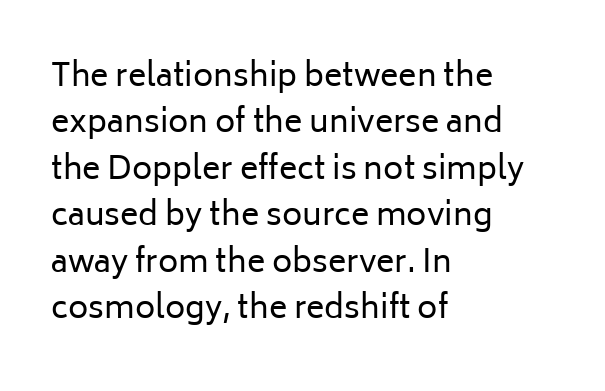
Q: Is the text bold? A: No.
Q: Is the text italic (slanted)? A: No, it is upright.
Q: Is the typeface a serif or a sans-serif typeface? A: Sans-serif.
Q: Is the text underlined? A: No.
Q: How is the paragraph aligned? A: Left-aligned.
Q: Is the spacing between letters normal or unusually wide? A: Normal.
Q: Is the spacing between lines tight, normal or loose? A: Normal.
Q: Width (condensed, normal, or wide)? A: Normal.
Q: Stroke contrast? A: Low.
Q: x-height? A: Medium.
Q: Monospaced? A: No.
